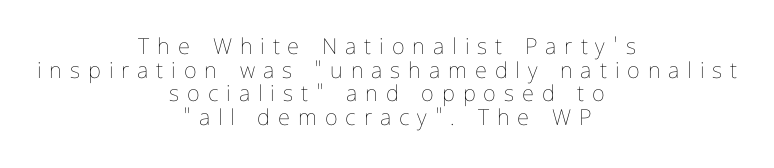
Tightly led — the rows are bunched. Beneath every word, the page is bare. Someone cranked the tracking dial way up on this one. Every character sits straight up, as roman type does. Alignment: centered.
